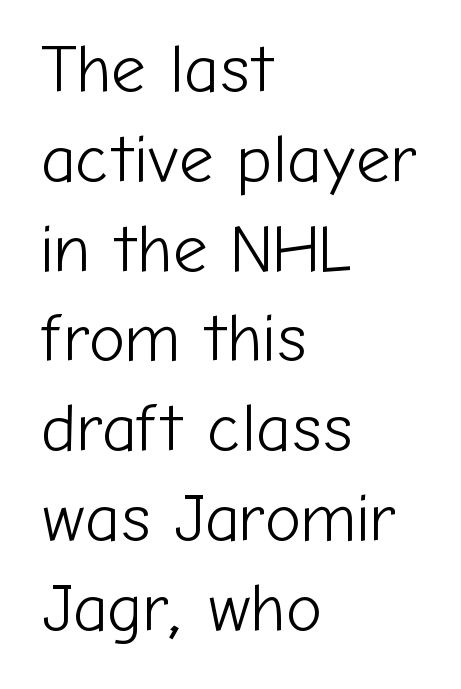
Q: Is the text bold? A: No.
Q: Is the text italic (slanted)? A: No, it is upright.
Q: Is the typeface a serif or a sans-serif typeface? A: Sans-serif.
Q: Is the text underlined? A: No.
Q: How is the paragraph aligned? A: Left-aligned.
Q: Is the spacing between letters normal or unusually wide? A: Normal.
Q: Is the spacing between lines tight, normal or loose? A: Normal.
Q: Width (condensed, normal, or wide)? A: Normal.
Q: Stroke contrast? A: Low.
Q: x-height? A: Medium.
Q: Monospaced? A: No.
